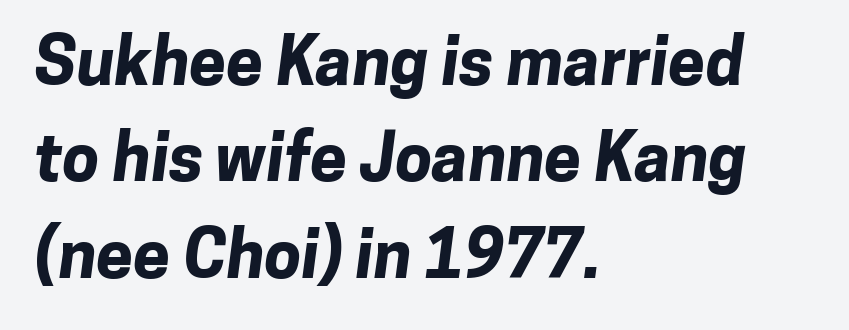
The letterforms sit shoulder to shoulder at normal distance. Compared with a centered layout, this one pins lines to the left instead. The font family rendered here belongs to the sans-serif group. The passage shown is emphatically bold. Vertical spacing — default.
